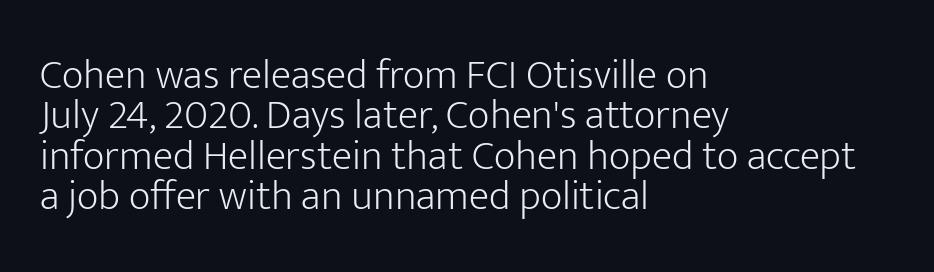
A student would call this left alignment; a typographer would say flush left, rag right. Think of a printed novel: that variable character pitch is what you see here. Look at the bottom of the vertical strokes: they stop flat, with no serifs. The leading is snug, giving the passage a crowded texture. Stroke thickness stays within the range of a standard reading face or lighter. The space beneath each line is pristine and unruled.
